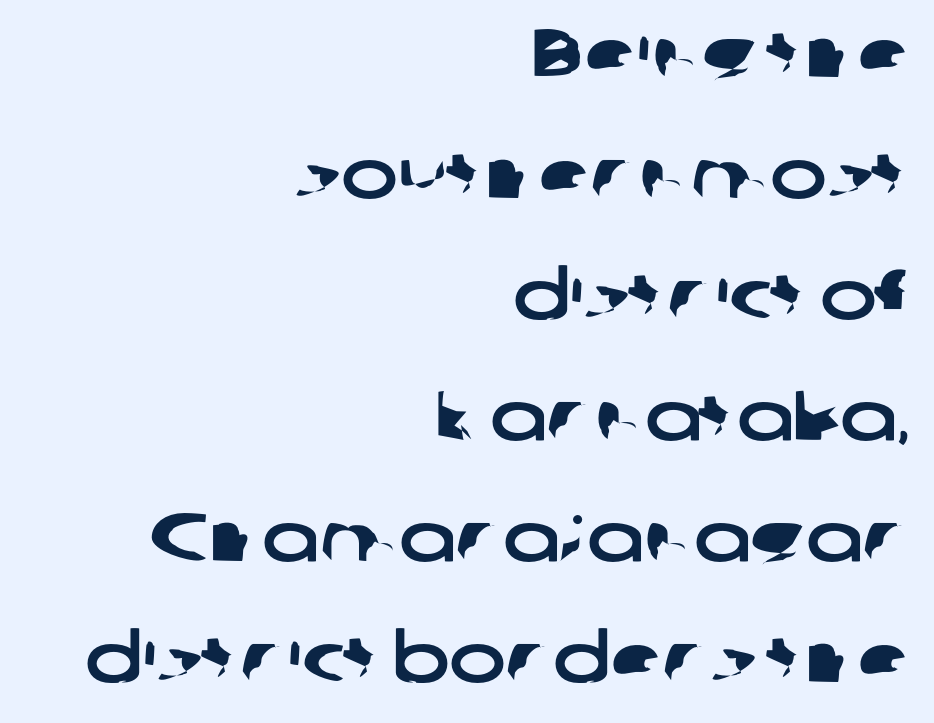
Q: Is the typeface a serif or a sans-serif typeface? A: Sans-serif.
Q: Is the text underlined? A: No.
Q: How is the paragraph aligned? A: Right-aligned.
Q: Is the spacing between letters normal or unusually wide? A: Normal.
Q: Width (condensed, normal, or wide)? A: Wide.
Q: Stroke contrast? A: Low.
Q: x-height? A: Medium.
Q: Monospaced? A: No.
